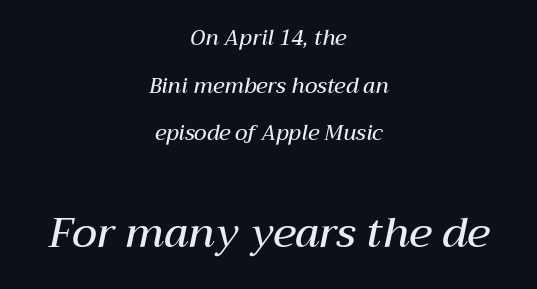
Rendered with sloped, italic letterforms. As a designer I'd log this as weight 600, semibold. Is the block centered? Yes — each line is placed symmetrically about the middle. Each letter keeps its own natural width here, so spacing adapts to shape.
